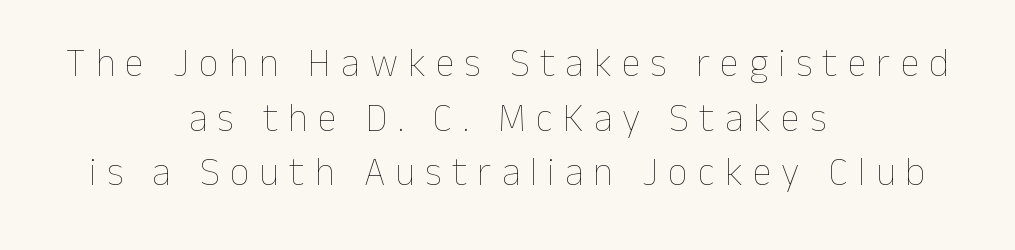
{"italic": "no", "bold": "no", "weight": "thin", "width": "normal", "stroke_contrast": "low", "x_height": "medium", "monospaced": "no", "underline": "no", "align": "center", "line_spacing": "normal", "line_spacing_ratio": 1.4, "letter_spacing": "wide", "letter_spacing_em": 0.26, "glyph_px": 39}
